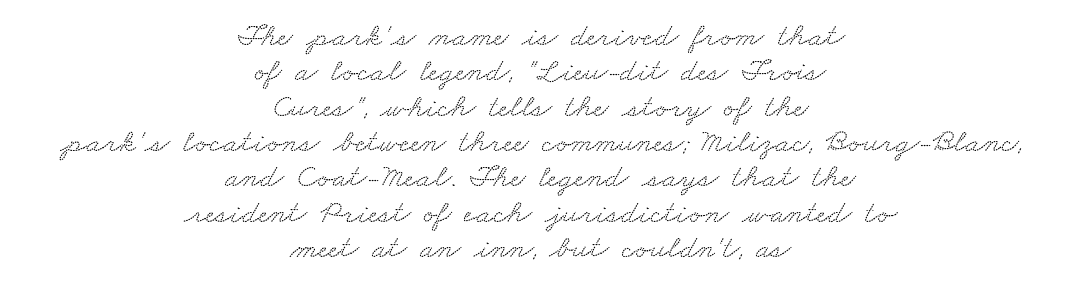
Q: Is the text underlined? A: No.
Q: How is the paragraph aligned? A: Centered.
Q: Is the spacing between letters normal or unusually wide? A: Normal.
Q: Is the spacing between lines tight, normal or loose? A: Tight.
Q: Width (condensed, normal, or wide)? A: Wide.
Q: Stroke contrast? A: Low.
Q: x-height? A: Small.
Q: Monospaced? A: No.
